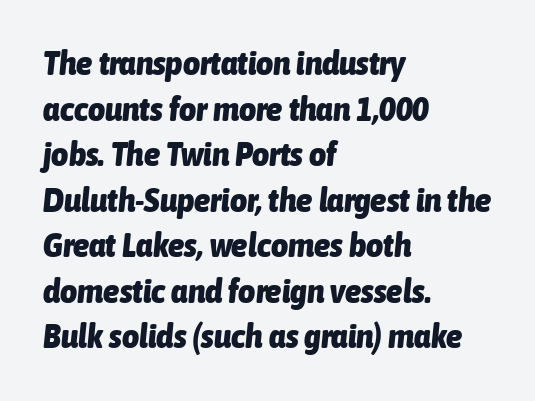
Q: Is the text bold? A: Yes.
Q: Is the text italic (slanted)? A: Yes, it leans right by about 6 degrees.
Q: Is the text underlined? A: No.
Q: How is the paragraph aligned? A: Left-aligned.
Q: Is the spacing between letters normal or unusually wide? A: Normal.
Q: Is the spacing between lines tight, normal or loose? A: Normal.
Q: Width (condensed, normal, or wide)? A: Condensed.
Q: Stroke contrast? A: Low.
Q: x-height? A: Medium.
Q: Monospaced? A: No.
